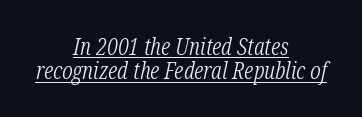
{"italic": "yes", "lean": "right", "slant_degrees": 12, "bold": "no", "underline": "yes", "align": "center", "line_spacing": "tight", "line_spacing_ratio": 1.01, "letter_spacing": "normal", "letter_spacing_em": 0.0, "glyph_px": 24}
